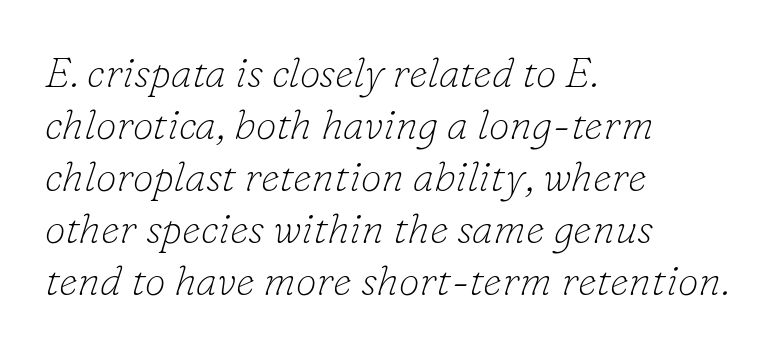
Honestly, there is no underline to notice here at all. Vertical stems look standard width or narrower in stroke. Compared with a centered layout, this one pins lines to the left instead. Each word holds together tightly as a unit, with standard inter-letter gaps. Think of a printed novel: that variable character pitch is what you see here.
